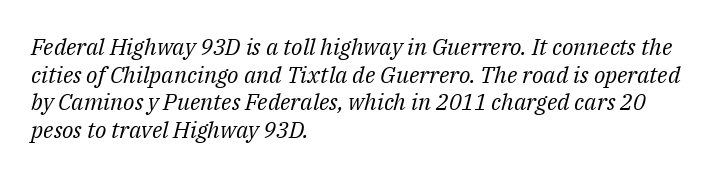
Q: Is the text bold? A: No.
Q: Is the text italic (slanted)? A: Yes, it leans right by about 14 degrees.
Q: Is the text underlined? A: No.
Q: How is the paragraph aligned? A: Left-aligned.
Q: Is the spacing between letters normal or unusually wide? A: Normal.
